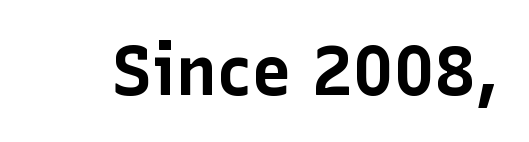
{"serif": "no", "italic": "no", "bold": "yes", "weight": "bold", "width": "normal", "stroke_contrast": "low", "x_height": "medium", "monospaced": "no", "underline": "no", "letter_spacing": "normal", "letter_spacing_em": 0.0, "glyph_px": 68}
